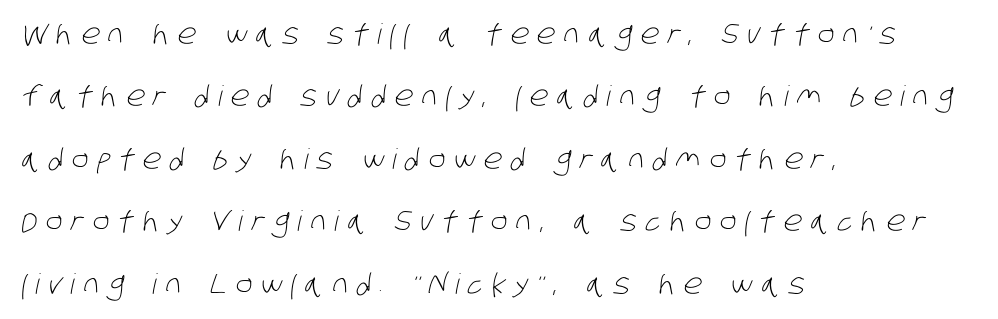
Is there much room between lines? Yes — plenty of vertical air separates them. These glyphs show unthickened strokes, regular width or finer. The gaps between neighbouring characters are conspicuously large. The compositor pushed each line to the left boundary.
